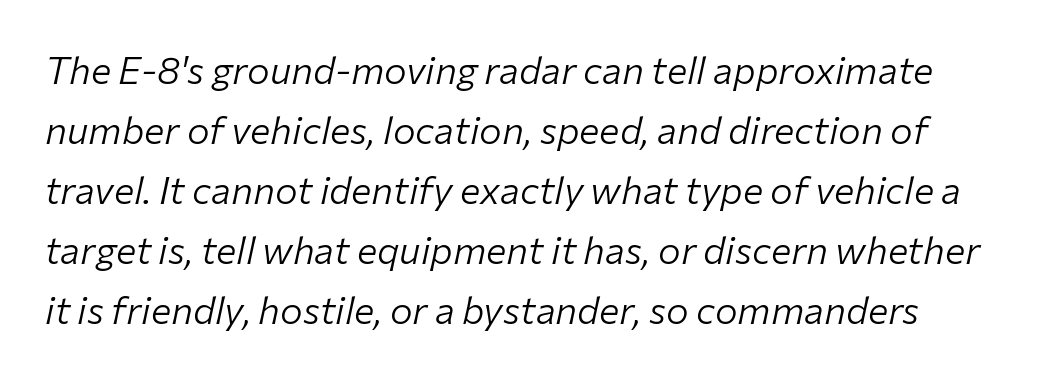
Each letter keeps its own natural width here, so spacing adapts to shape. What stands out about the letter spacing? Nothing — it is the standard amount. The rendering uses a moderate line-height, typical for paragraphs. Is the stroke heavy? The answer is a plain regular-or-lighter. Check under the words: just untouched page. There's an unmistakable incline to the writing here.
